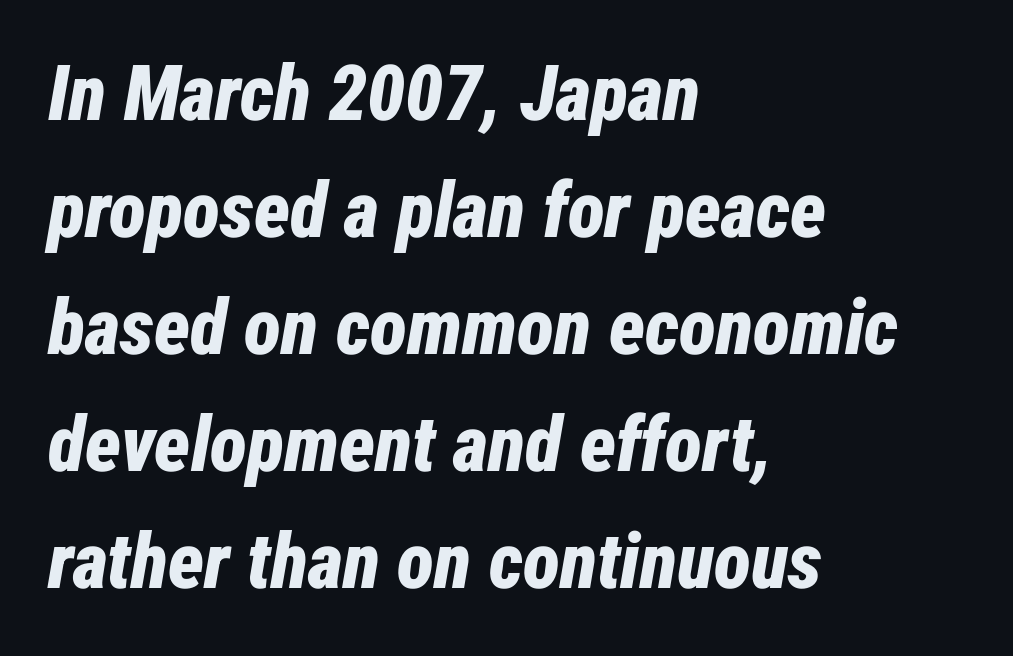
The image shows 77 px bold, condensed type, italic (leaning right); set left-aligned, normal line spacing (1.52x), normal letter spacing, not underlined; low stroke contrast and a medium x-height.
